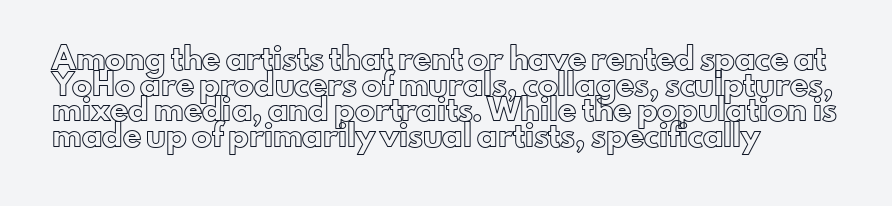
{"italic": "no", "underline": "no", "align": "left", "line_spacing": "normal", "line_spacing_ratio": 1.28, "letter_spacing": "normal", "letter_spacing_em": 0.0, "glyph_px": 20}
